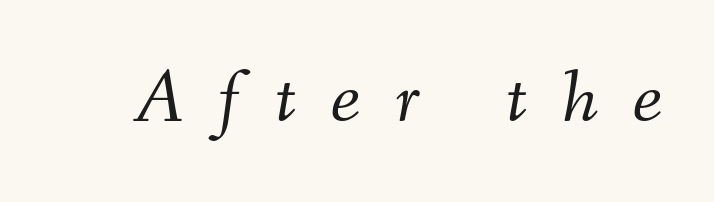
Slanted lettering throughout. Caption: expanded tracking, letters set apart. The cut favours lightness, reaching ordinary text weight at its darkest. No word sits above an underline. Is this a fixed-width face? No — the glyphs have proportional, varying widths.
